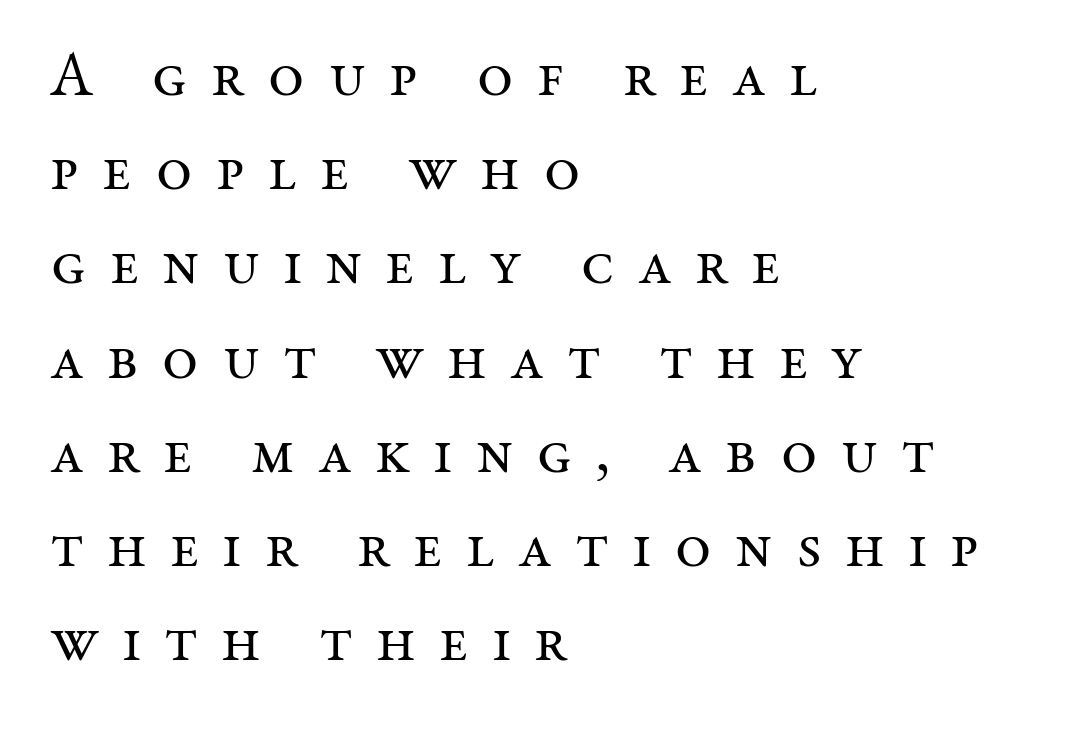
The image shows 62 px regular-weight serif type, upright; set left-aligned, normal line spacing (1.52x), unusually wide letter spacing (+0.37 em), not underlined; medium stroke contrast and a medium x-height.
